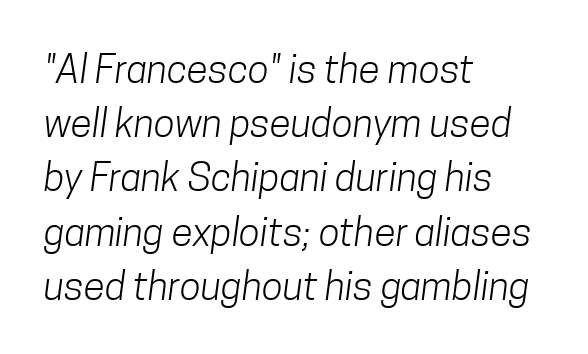
The image shows 39 px light, condensed sans-serif type; set left-aligned, normal line spacing (1.39x), normal letter spacing, not underlined; low stroke contrast and a medium x-height.
